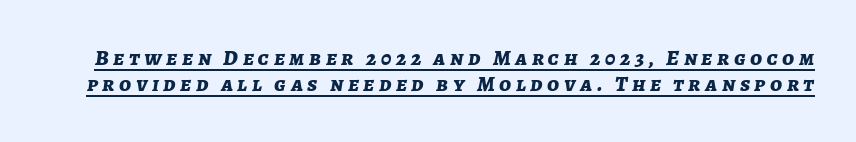
The image shows 22 px bold type, italic (leaning right); set line spacing 1.2x, unusually wide letter spacing (+0.21 em), underlined.
